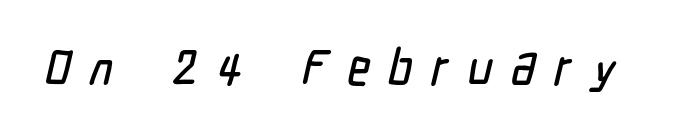
The image shows 49 px condensed sans-serif type; set unusually wide letter spacing (+0.38 em), not underlined; low stroke contrast and a medium x-height.
